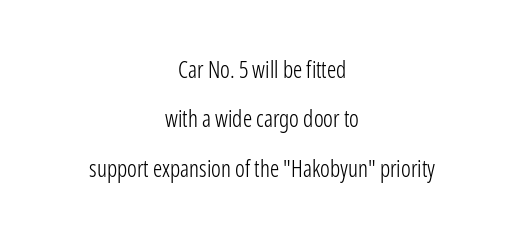
Look at the tracking — it's just the regular setting, nothing added. Typeset on center — no edge is straight. Descender tails drop into unmarked territory. Does the lettering tilt? It doesn't — this is upright. Vertical spacing — loose.
